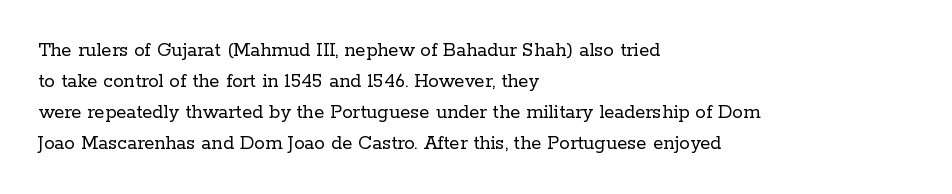
The image shows 21 px text type, upright; set left-aligned, normal line spacing (1.47x), normal letter spacing, not underlined.
